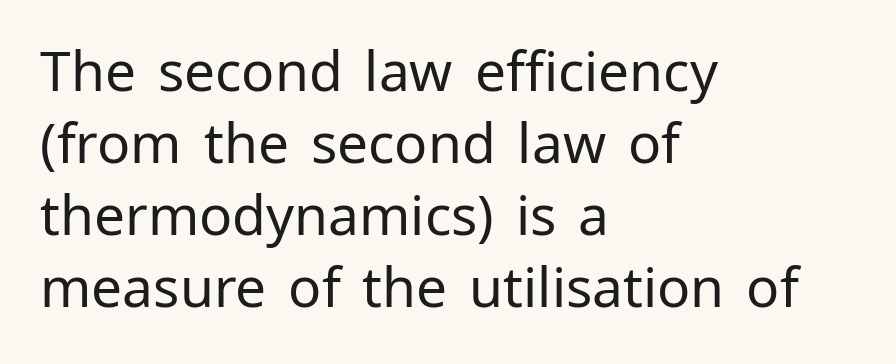
Stroke terminals: plain, sans-serif. These lines keep a tight, regular rhythm from letter to letter. The words here are not underlined. Stems here are at most as thick as an everyday book face. Students, observe: this is what conventionally led text looks like. The specimen reads as upright at a glance.
